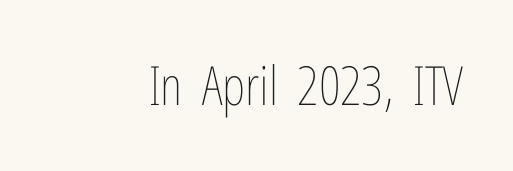
Default kerning and tracking; the words read as compact shapes. This sample uses an upright cut, with every glyph sitting square on the baseline. On a weight scale, this lands at 450 or below. Note the varied advance widths — an 'i' is clearly narrower than an 'm'. Has an underline been added? It has not.
